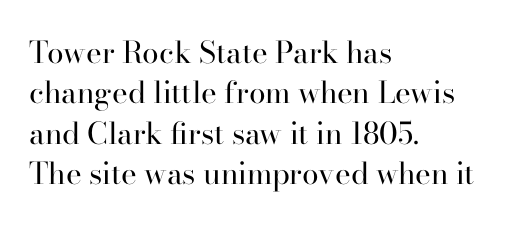
{"serif": "yes", "italic": "no", "bold": "no", "weight": "regular", "width": "normal", "stroke_contrast": "high", "x_height": "small", "monospaced": "no", "underline": "no", "align": "left", "line_spacing": "normal", "line_spacing_ratio": 1.35, "letter_spacing": "normal", "letter_spacing_em": 0.0, "glyph_px": 30}
